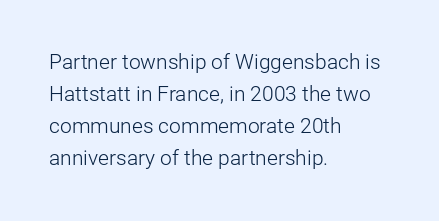
The image shows 21 px text type, upright; set left-aligned, normal line spacing (1.53x), normal letter spacing, not underlined.
